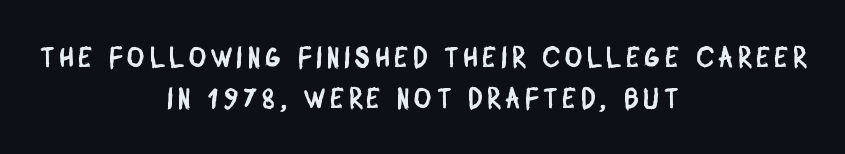
{"serif": "no", "width": "condensed", "stroke_contrast": "low", "x_height": "large", "monospaced": "no", "underline": "no", "align": "center", "line_spacing": "normal", "line_spacing_ratio": 1.43, "glyph_px": 29}
